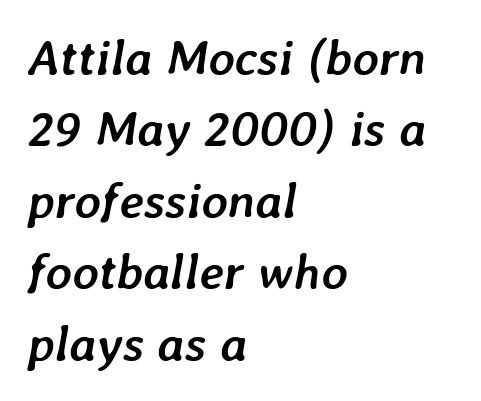
The image shows 50 px semibold type, italic (leaning right); set left-aligned, normal line spacing (1.43x), normal letter spacing, not underlined; low stroke contrast and a medium x-height.
